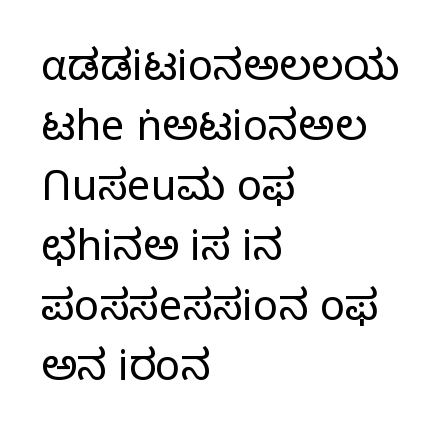
The image shows 42 px light sans-serif type, upright; set left-aligned, normal line spacing (1.43x), normal letter spacing, not underlined; low stroke contrast and a medium x-height.
